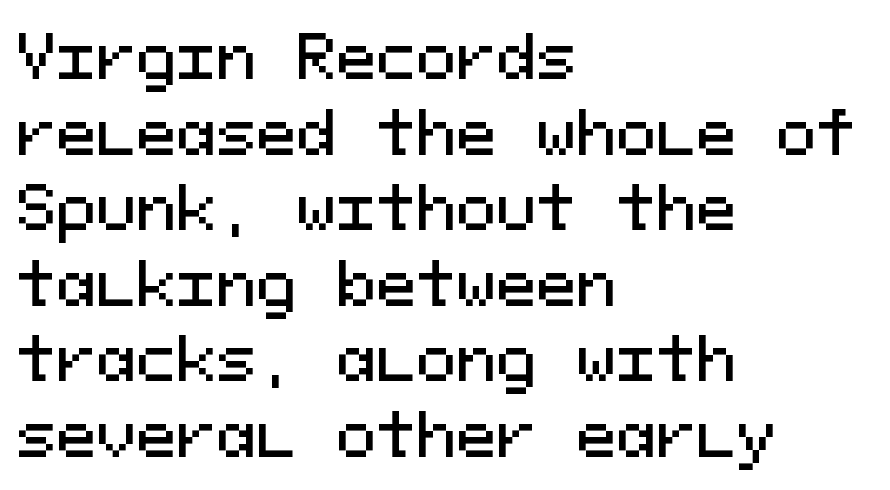
Q: Is the text italic (slanted)? A: No, it is upright.
Q: Is the typeface a serif or a sans-serif typeface? A: Sans-serif.
Q: Is the text underlined? A: No.
Q: How is the paragraph aligned? A: Left-aligned.
Q: Is the spacing between letters normal or unusually wide? A: Normal.
Q: Is the spacing between lines tight, normal or loose? A: Normal.
Q: Width (condensed, normal, or wide)? A: Normal.
Q: Stroke contrast? A: Medium.
Q: x-height? A: Medium.
Q: Monospaced? A: Yes.
